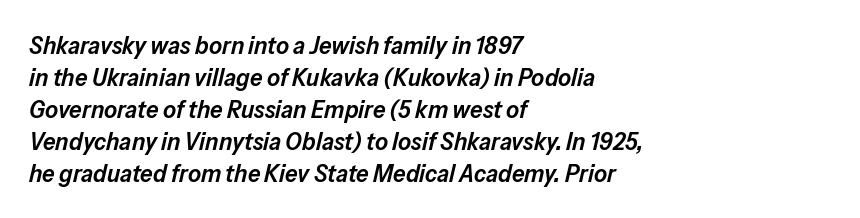
{"italic": "yes", "lean": "right", "slant_degrees": 13, "bold": "semi", "underline": "no", "align": "left", "line_spacing": "normal", "line_spacing_ratio": 1.28, "letter_spacing": "normal", "letter_spacing_em": 0.0, "glyph_px": 25}
